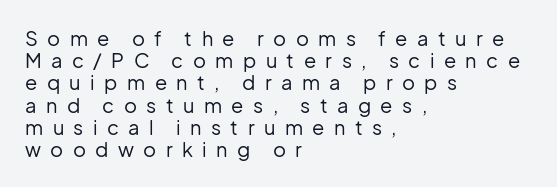
The image shows 20 px text type, upright; set left-aligned, tight line spacing (1.11x), unusually wide letter spacing (+0.47 em), not underlined.
